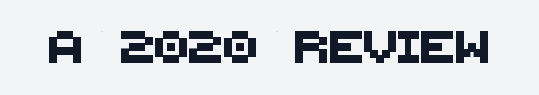
Q: Is the typeface a serif or a sans-serif typeface? A: Sans-serif.
Q: Is the text underlined? A: No.
Q: Is the spacing between letters normal or unusually wide? A: Normal.
Q: Width (condensed, normal, or wide)? A: Normal.
Q: Stroke contrast? A: Medium.
Q: x-height? A: Large.
Q: Monospaced? A: No.
